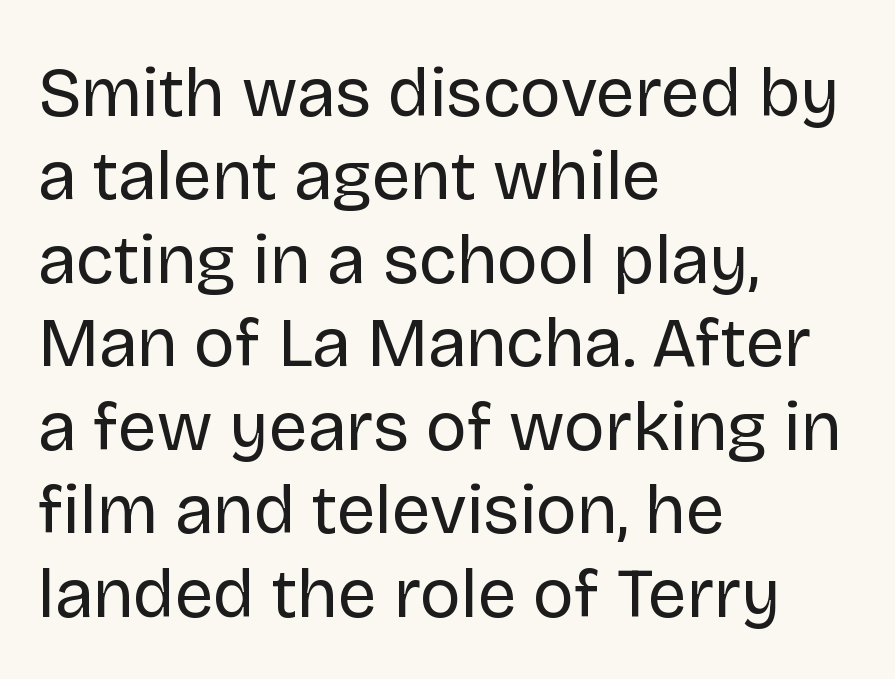
The image shows 69 px regular-weight sans-serif type, upright; set left-aligned, line spacing 1.21x, normal letter spacing, not underlined; low stroke contrast and a large x-height.
